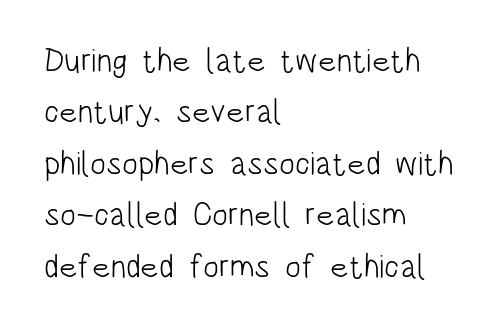
Leading matches the norm, producing a regular column. Looks like regular typesetting: each glyph gets only the width it needs. Observe the absence of serifs on each vertical stroke in this sample. A bare baseline throughout the passage. The letterforms sit shoulder to shoulder at normal distance. The weight tops out at a normal text grade.
